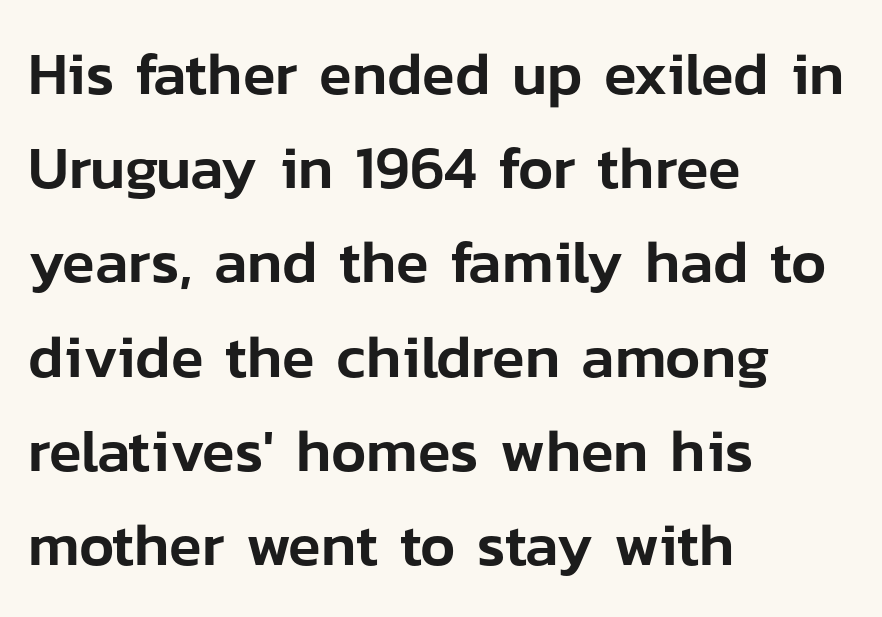
{"serif": "no", "italic": "no", "width": "normal", "stroke_contrast": "low", "x_height": "medium", "monospaced": "no", "underline": "no", "align": "left", "line_spacing": "normal", "line_spacing_ratio": 1.57, "letter_spacing": "normal", "letter_spacing_em": 0.0, "glyph_px": 60}
